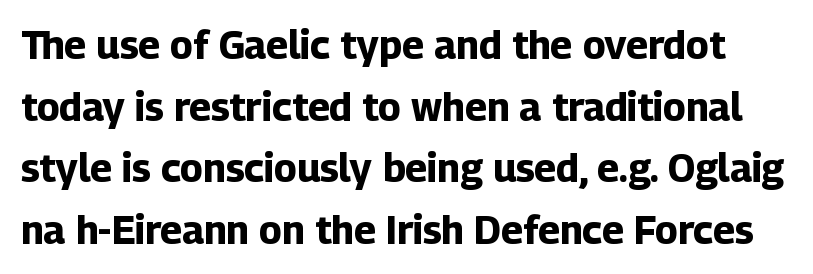
Does the leading feel generous? No, just average. Examine the stroke ends and you'll find no serifs. Looks like regular typesetting: each glyph gets only the width it needs. The area under the type is left untouched. Italic: no, the glyphs are upright roman.
